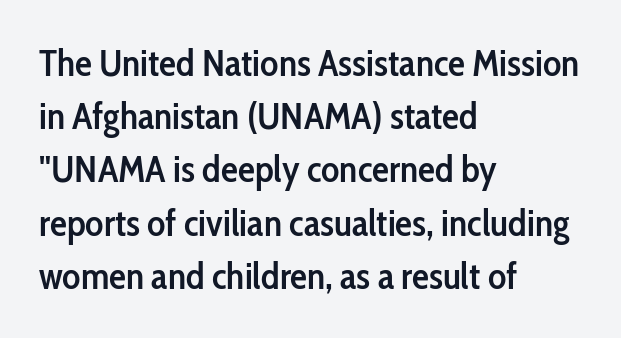
{"serif": "no", "italic": "no", "bold": "semi", "weight": "semibold", "width": "condensed", "stroke_contrast": "low", "x_height": "medium", "monospaced": "no", "underline": "no", "align": "left", "line_spacing": "normal", "line_spacing_ratio": 1.4, "letter_spacing": "normal", "letter_spacing_em": 0.0, "glyph_px": 38}
